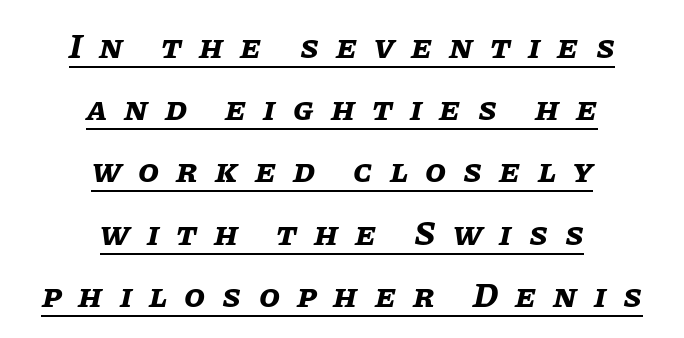
{"italic": "yes", "lean": "right", "slant_degrees": 11, "bold": "yes", "weight": "bold", "width": "normal", "stroke_contrast": "low", "x_height": "large", "monospaced": "no", "underline": "yes", "align": "center", "line_spacing_ratio": 1.83, "letter_spacing": "wide", "letter_spacing_em": 0.5, "glyph_px": 34}
